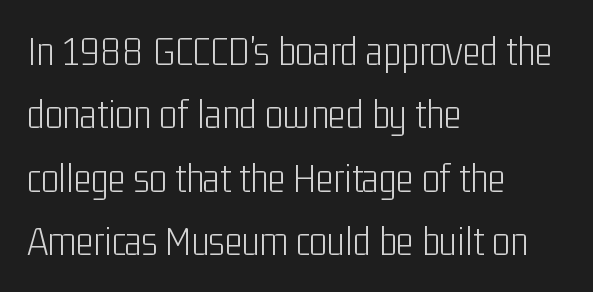
The image shows 42 px light, condensed sans-serif type, upright; set left-aligned, normal line spacing (1.51x), normal letter spacing, not underlined; low stroke contrast and a medium x-height.
